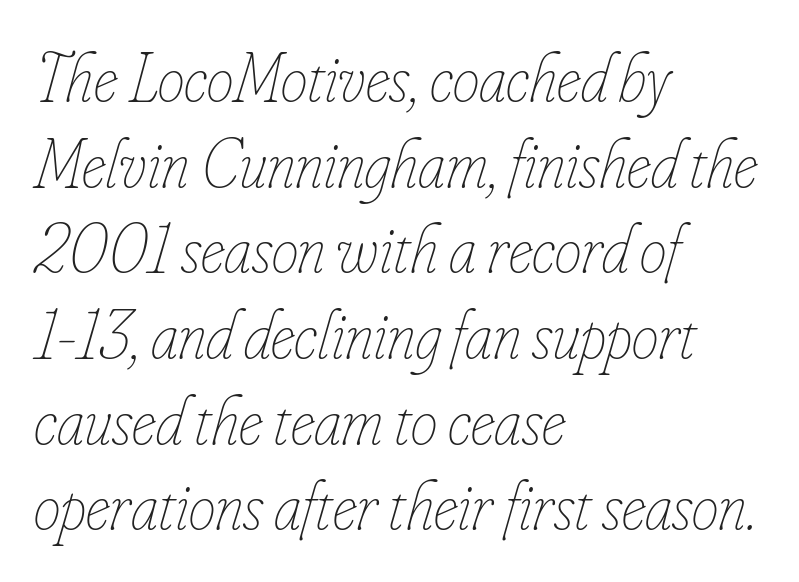
Q: Is the text bold? A: No.
Q: Is the text italic (slanted)? A: Yes, it leans right by about 16 degrees.
Q: Is the text underlined? A: No.
Q: How is the paragraph aligned? A: Left-aligned.
Q: Is the spacing between letters normal or unusually wide? A: Normal.
Q: Is the spacing between lines tight, normal or loose? A: Normal.
Q: Width (condensed, normal, or wide)? A: Condensed.
Q: Stroke contrast? A: Low.
Q: x-height? A: Small.
Q: Monospaced? A: No.
